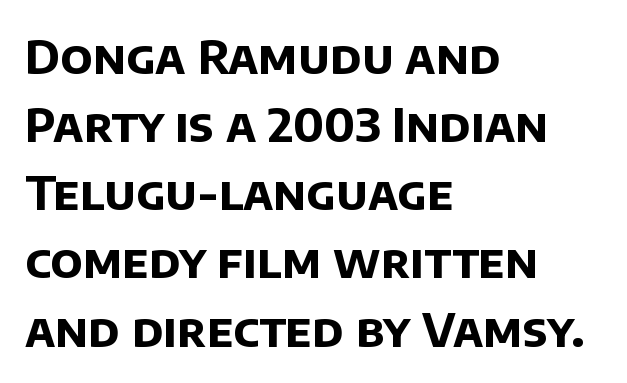
Q: Is the text bold? A: Yes.
Q: Is the typeface a serif or a sans-serif typeface? A: Sans-serif.
Q: Is the text underlined? A: No.
Q: How is the paragraph aligned? A: Left-aligned.
Q: Is the spacing between letters normal or unusually wide? A: Normal.
Q: Is the spacing between lines tight, normal or loose? A: Normal.
Q: Width (condensed, normal, or wide)? A: Normal.
Q: Stroke contrast? A: Low.
Q: x-height? A: Large.
Q: Monospaced? A: No.
